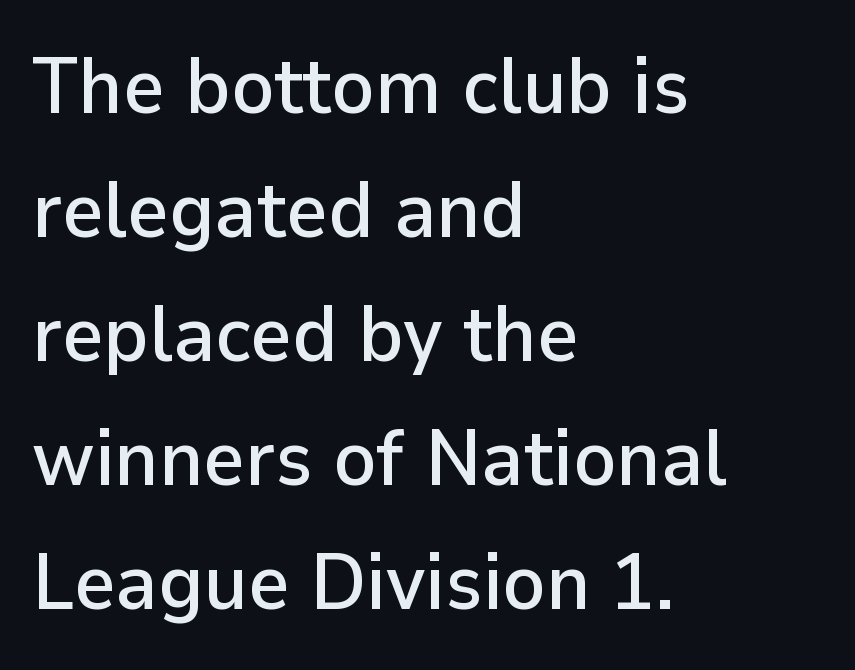
The foot of each line stays bare and open. Letter spacing: default. Letterform terminals end flat and unadorned throughout the passage. The lettering holds an erect, upright posture throughout. Is there much room between lines? A standard amount, neither cramped nor airy. The paragraph has a hard left edge and a soft right edge.
